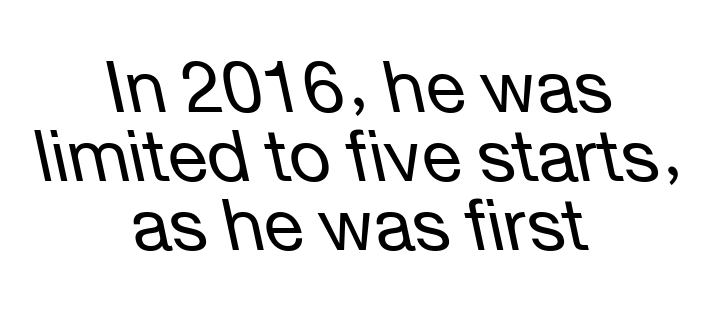
Q: Is the text bold? A: No.
Q: Is the text italic (slanted)? A: Yes, it leans left by about 12 degrees.
Q: Is the text underlined? A: No.
Q: How is the paragraph aligned? A: Centered.
Q: Is the spacing between letters normal or unusually wide? A: Normal.
Q: Is the spacing between lines tight, normal or loose? A: Tight.
Q: Width (condensed, normal, or wide)? A: Normal.
Q: Stroke contrast? A: Low.
Q: x-height? A: Medium.
Q: Monospaced? A: No.
